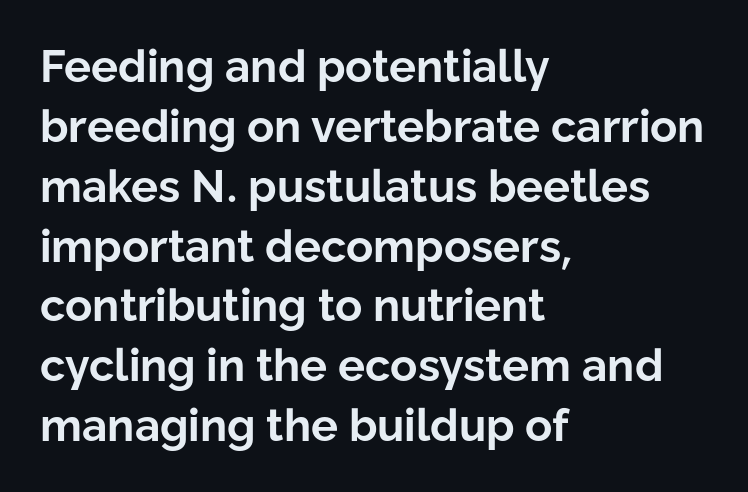
Q: Is the text bold? A: Yes.
Q: Is the text italic (slanted)? A: No, it is upright.
Q: Is the typeface a serif or a sans-serif typeface? A: Sans-serif.
Q: Is the text underlined? A: No.
Q: How is the paragraph aligned? A: Left-aligned.
Q: Is the spacing between letters normal or unusually wide? A: Normal.
Q: Is the spacing between lines tight, normal or loose? A: Normal.
Q: Width (condensed, normal, or wide)? A: Normal.
Q: Stroke contrast? A: Low.
Q: x-height? A: Medium.
Q: Monospaced? A: No.
